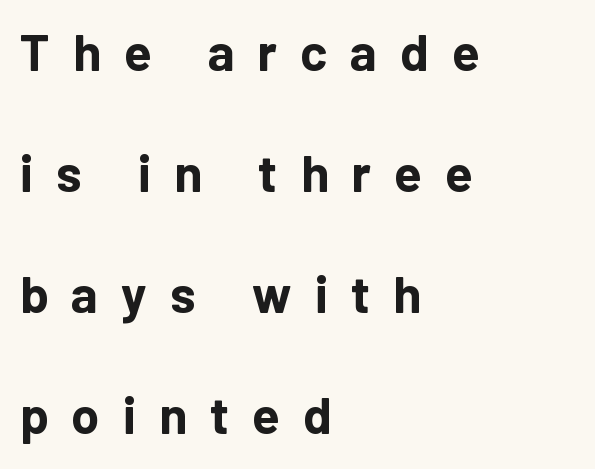
Q: Is the text bold? A: Yes.
Q: Is the text italic (slanted)? A: No, it is upright.
Q: Is the typeface a serif or a sans-serif typeface? A: Sans-serif.
Q: Is the text underlined? A: No.
Q: How is the paragraph aligned? A: Left-aligned.
Q: Is the spacing between letters normal or unusually wide? A: Unusually wide.
Q: Is the spacing between lines tight, normal or loose? A: Loose.
Q: Width (condensed, normal, or wide)? A: Normal.
Q: Stroke contrast? A: Low.
Q: x-height? A: Medium.
Q: Monospaced? A: No.
